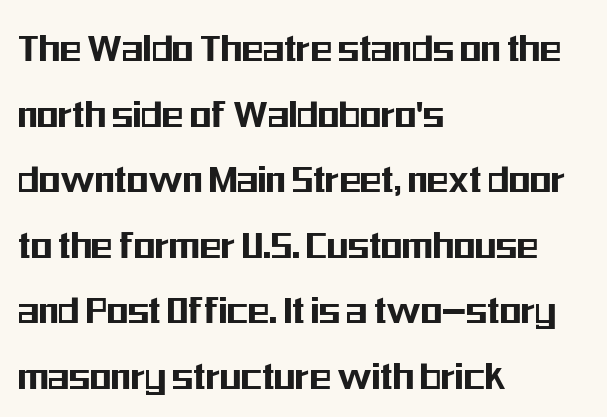
Q: Is the text italic (slanted)? A: No, it is upright.
Q: Is the typeface a serif or a sans-serif typeface? A: Sans-serif.
Q: Is the text underlined? A: No.
Q: How is the paragraph aligned? A: Left-aligned.
Q: Is the spacing between letters normal or unusually wide? A: Normal.
Q: Is the spacing between lines tight, normal or loose? A: Normal.
Q: Width (condensed, normal, or wide)? A: Condensed.
Q: Stroke contrast? A: Medium.
Q: x-height? A: Medium.
Q: Monospaced? A: No.
